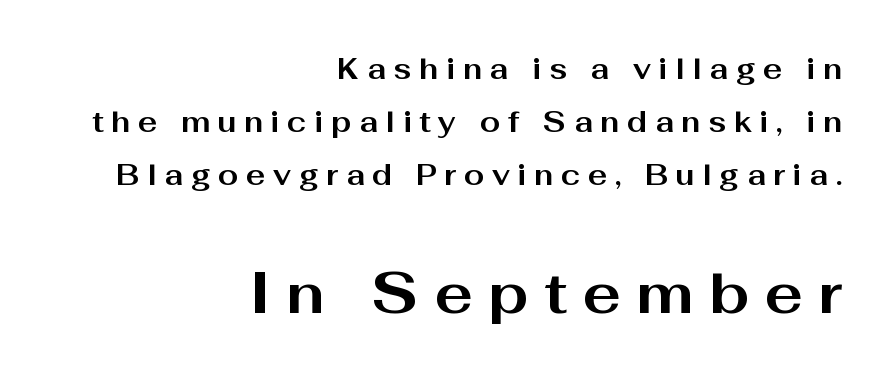
Q: Is the text bold? A: Yes.
Q: Is the text italic (slanted)? A: No, it is upright.
Q: Is the typeface a serif or a sans-serif typeface? A: Sans-serif.
Q: Is the text underlined? A: No.
Q: How is the paragraph aligned? A: Right-aligned.
Q: Is the spacing between letters normal or unusually wide? A: Unusually wide.
Q: Which block of text is set in a larger size, the first (top) or the second (bottom)? A: The second (bottom) one.
Q: Width (condensed, normal, or wide)? A: Wide.
Q: Stroke contrast? A: Medium.
Q: x-height? A: Medium.
Q: Monospaced? A: No.
